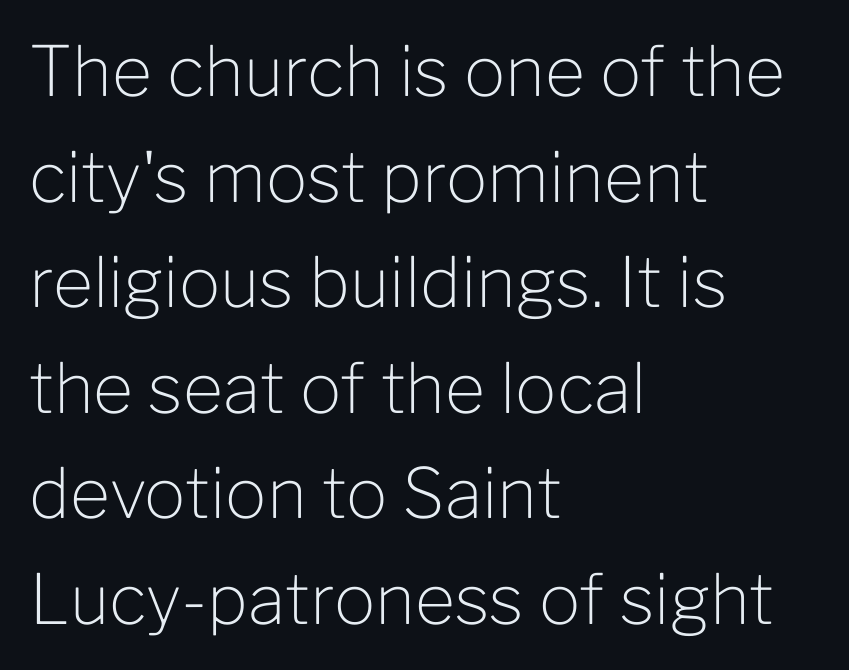
The rows are spaced the way most documents space them. The face used here is proportionally spaced, like ordinary book or web type. No extra tracking has been applied to these lines. Weight class: somewhere from thin through regular.
